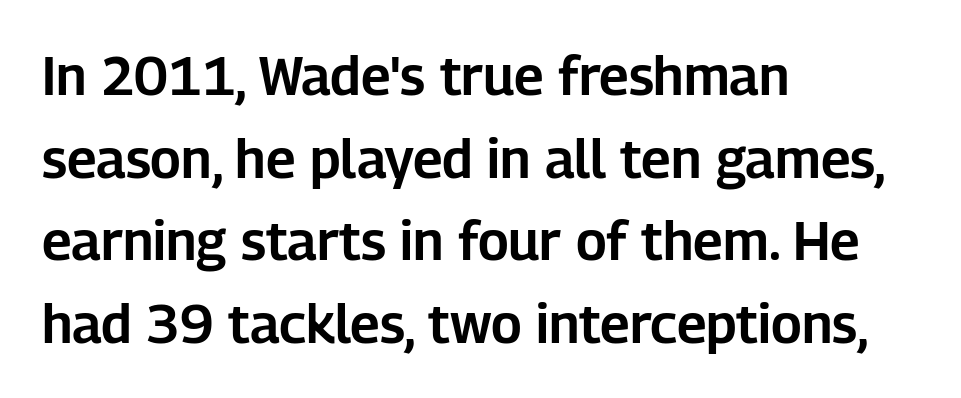
Does the lettering tilt? It doesn't — this is upright. These lines stack with their left ends in a neat column. A typesetter would call this zero additional tracking. Do the characters align in a grid? No, the font is proportional.
